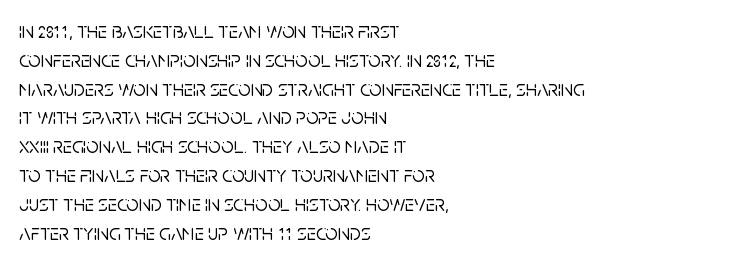
Q: Is the text italic (slanted)? A: No, it is upright.
Q: Is the text underlined? A: No.
Q: How is the paragraph aligned? A: Left-aligned.
Q: Is the spacing between letters normal or unusually wide? A: Normal.
Q: Is the spacing between lines tight, normal or loose? A: Normal.
